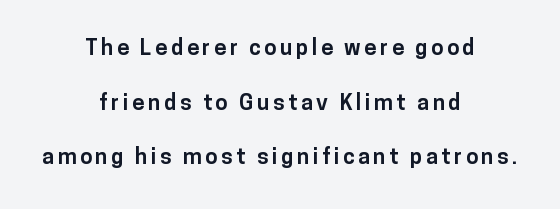
The image shows 22 px bold type, upright; set centered, loose line spacing (2.48x), not underlined.
